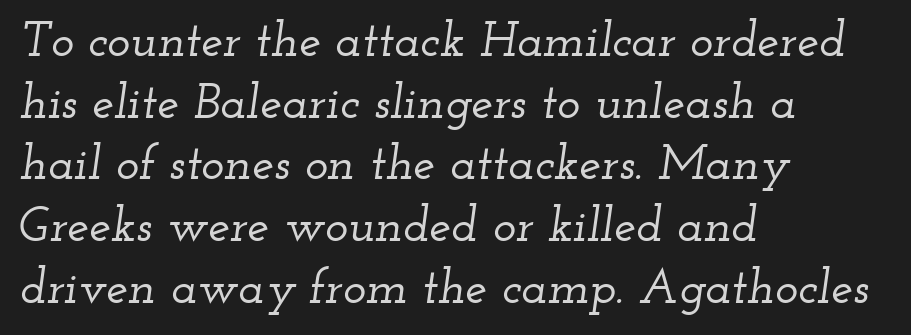
{"serif": "yes", "italic": "yes", "lean": "right", "slant_degrees": 12, "width": "wide", "stroke_contrast": "low", "x_height": "small", "monospaced": "no", "underline": "no", "align": "left", "line_spacing": "normal", "line_spacing_ratio": 1.26, "letter_spacing": "normal", "letter_spacing_em": 0.0, "glyph_px": 49}
